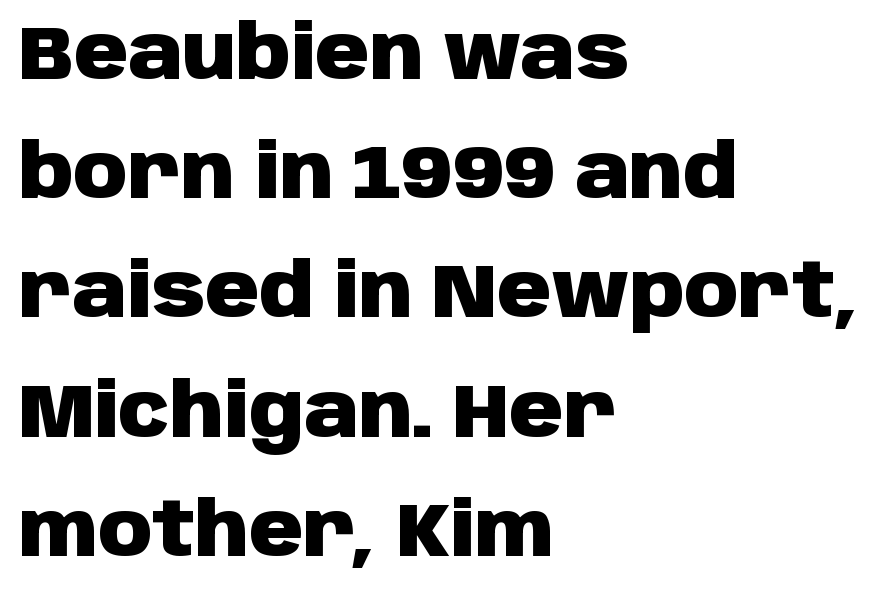
Bold? Absolutely — the strokes are thick and heavy. Check under the words: just untouched page. No italicization has been applied; the sample stays upright. In terms of leading, this rendering sits right in the middle. Line beginnings align vertically; line endings do not.
